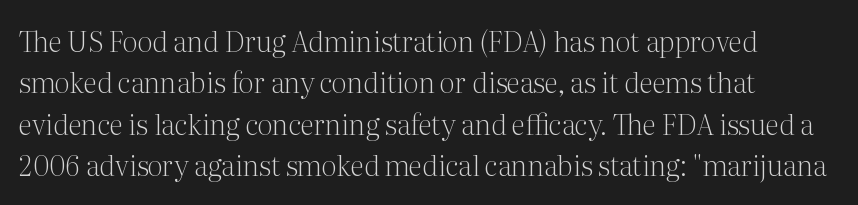
Q: Is the text bold? A: No.
Q: Is the text italic (slanted)? A: No, it is upright.
Q: Is the typeface a serif or a sans-serif typeface? A: Serif.
Q: Is the text underlined? A: No.
Q: How is the paragraph aligned? A: Left-aligned.
Q: Is the spacing between letters normal or unusually wide? A: Normal.
Q: Is the spacing between lines tight, normal or loose? A: Normal.
Q: Width (condensed, normal, or wide)? A: Normal.
Q: Stroke contrast? A: Medium.
Q: x-height? A: Medium.
Q: Monospaced? A: No.
